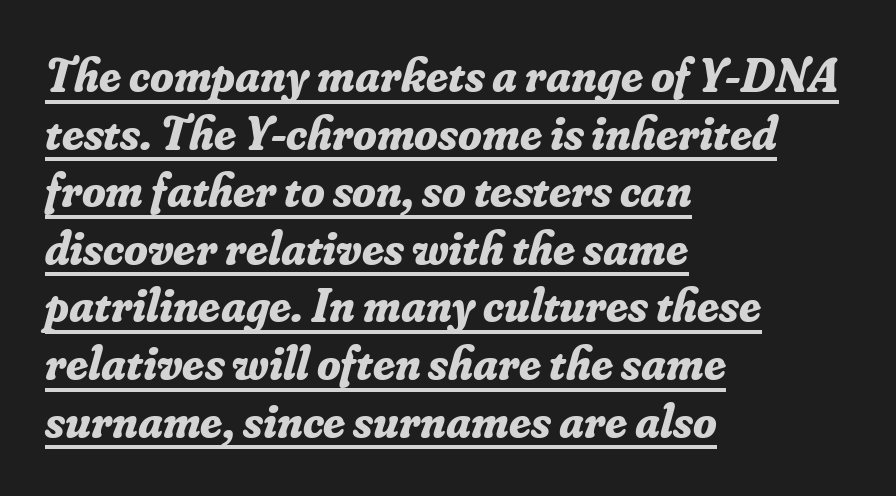
The image shows 48 px bold serif type, italic (leaning right); set left-aligned, line spacing 1.2x, normal letter spacing, underlined; low stroke contrast and a small x-height.
